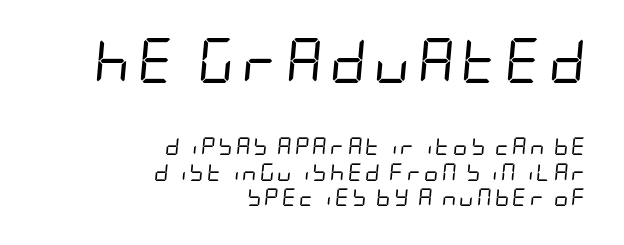
Q: Is the text bold? A: No.
Q: Is the text italic (slanted)? A: Yes, it leans right by about 5 degrees.
Q: Is the text underlined? A: No.
Q: How is the paragraph aligned? A: Right-aligned.
Q: Is the spacing between lines tight, normal or loose? A: Normal.
Q: Which block of text is set in a larger size, the first (top) or the second (bottom)? A: The first (top) one.
Q: Width (condensed, normal, or wide)? A: Condensed.
Q: Stroke contrast? A: Low.
Q: x-height? A: Large.
